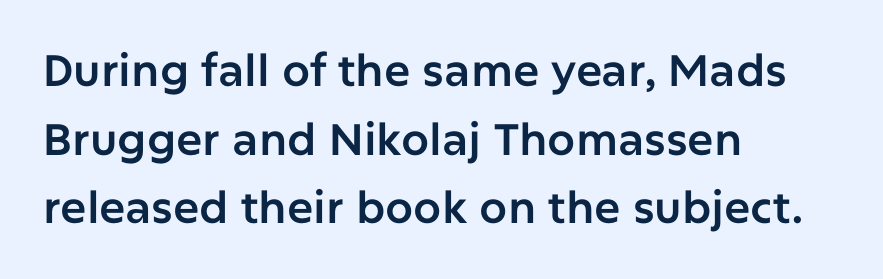
The image shows 44 px sans-serif type, upright; set left-aligned, normal line spacing (1.56x), normal letter spacing, not underlined; low stroke contrast and a medium x-height.
